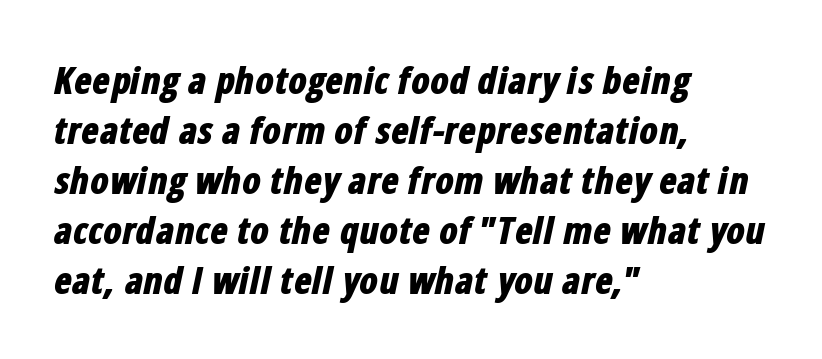
Q: Is the text bold? A: Yes.
Q: Is the text italic (slanted)? A: Yes, it leans right by about 12 degrees.
Q: Is the text underlined? A: No.
Q: How is the paragraph aligned? A: Left-aligned.
Q: Is the spacing between letters normal or unusually wide? A: Normal.
Q: Is the spacing between lines tight, normal or loose? A: Normal.
Q: Width (condensed, normal, or wide)? A: Condensed.
Q: Stroke contrast? A: Low.
Q: x-height? A: Medium.
Q: Monospaced? A: No.
